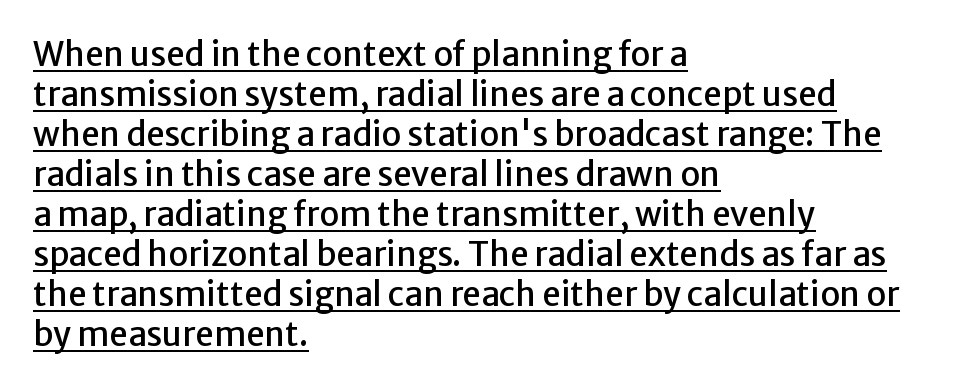
{"serif": "no", "italic": "no", "width": "normal", "stroke_contrast": "low", "x_height": "medium", "monospaced": "no", "underline": "yes", "align": "left", "line_spacing_ratio": 1.21, "letter_spacing": "normal", "letter_spacing_em": 0.0, "glyph_px": 33}
